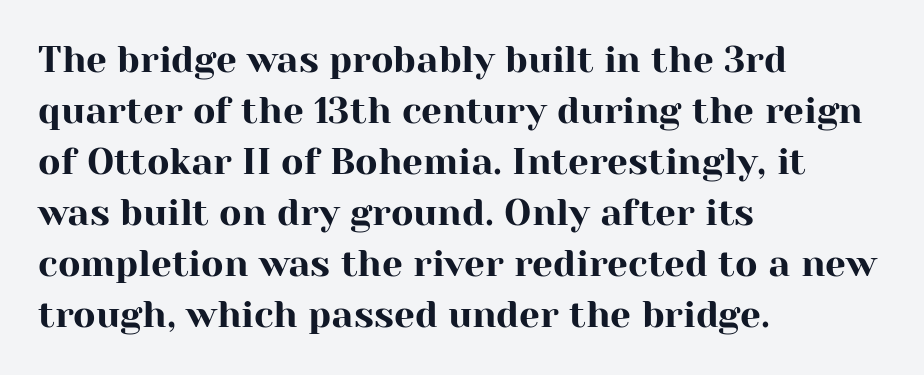
A classic flush-left, rag-right setting is used for this passage. Serifs: yes, visible at the terminals of the letterforms. Do the characters align in a grid? No, the font is proportional. The line texture is even and compact thanks to regular tracking.
